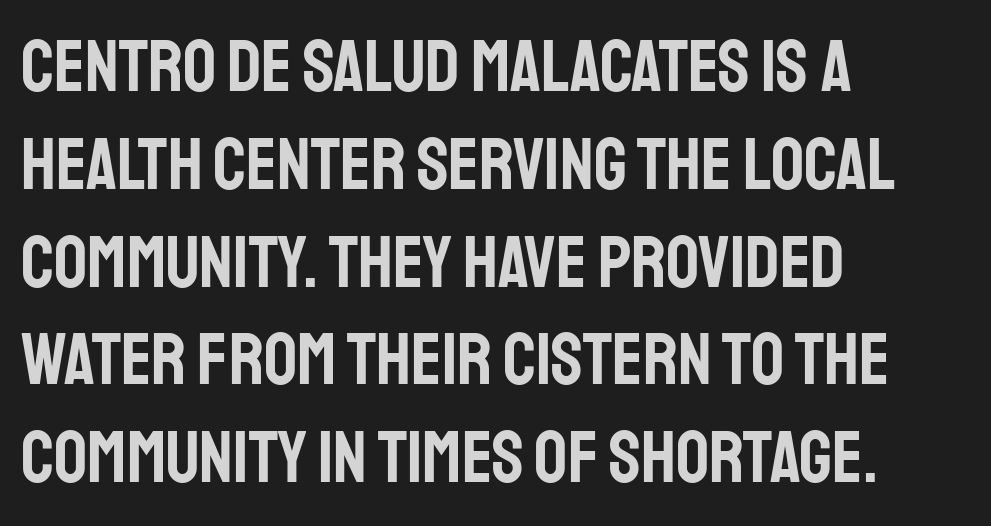
The image shows 73 px condensed sans-serif type, upright; set left-aligned, normal line spacing (1.34x), normal letter spacing, not underlined; low stroke contrast and a large x-height.
